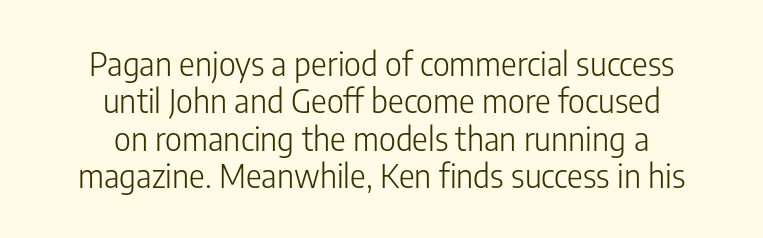
The image shows 33 px light, condensed sans-serif type, upright; set centered, tight line spacing (1.13x), normal letter spacing, not underlined; low stroke contrast and a medium x-height.
